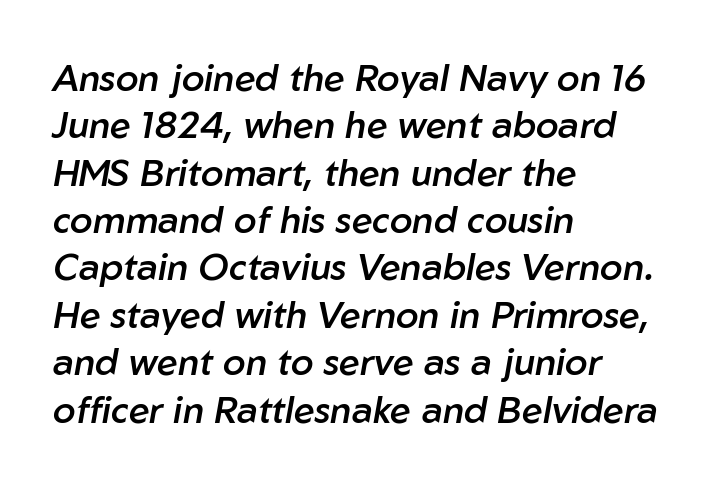
{"italic": "yes", "lean": "right", "slant_degrees": 10, "bold": "semi", "weight": "semibold", "width": "normal", "stroke_contrast": "low", "x_height": "medium", "monospaced": "no", "underline": "no", "align": "left", "line_spacing": "normal", "line_spacing_ratio": 1.28, "letter_spacing": "normal", "letter_spacing_em": 0.0, "glyph_px": 37}
